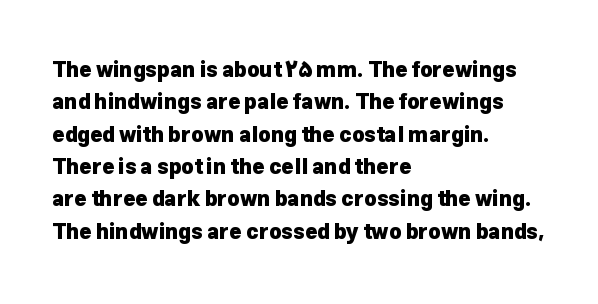
{"italic": "no", "bold": "yes", "underline": "no", "align": "left", "line_spacing": "normal", "line_spacing_ratio": 1.54, "letter_spacing": "normal", "letter_spacing_em": 0.0, "glyph_px": 21}
